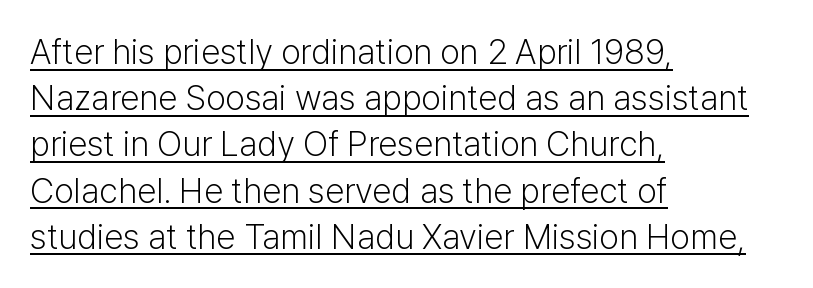
{"serif": "no", "italic": "no", "bold": "no", "weight": "light", "width": "normal", "stroke_contrast": "low", "x_height": "medium", "monospaced": "no", "underline": "yes", "align": "left", "line_spacing": "normal", "line_spacing_ratio": 1.32, "letter_spacing": "normal", "letter_spacing_em": 0.0, "glyph_px": 35}
